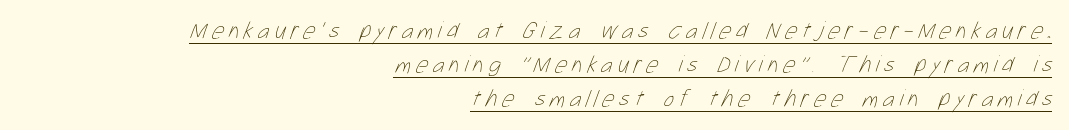
{"bold": "no", "underline": "yes", "align": "right", "line_spacing": "normal", "line_spacing_ratio": 1.42, "letter_spacing": "wide", "letter_spacing_em": 0.2, "glyph_px": 24}
